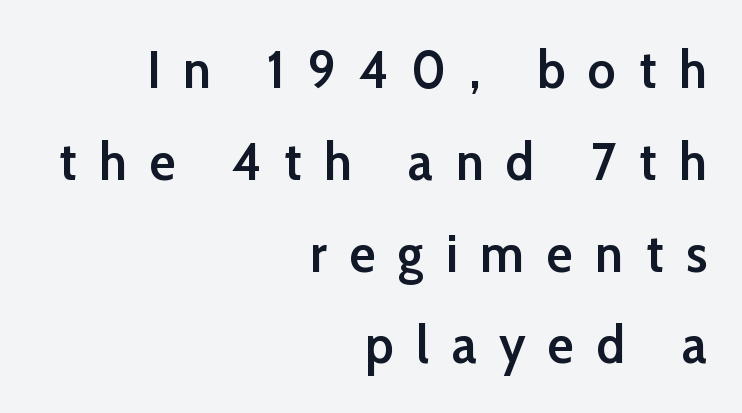
Q: Is the text bold? A: Semi-bold.
Q: Is the text italic (slanted)? A: No, it is upright.
Q: Is the typeface a serif or a sans-serif typeface? A: Sans-serif.
Q: Is the text underlined? A: No.
Q: How is the paragraph aligned? A: Right-aligned.
Q: Is the spacing between letters normal or unusually wide? A: Unusually wide.
Q: Is the spacing between lines tight, normal or loose? A: Normal.
Q: Width (condensed, normal, or wide)? A: Normal.
Q: Stroke contrast? A: Low.
Q: x-height? A: Medium.
Q: Monospaced? A: No.
